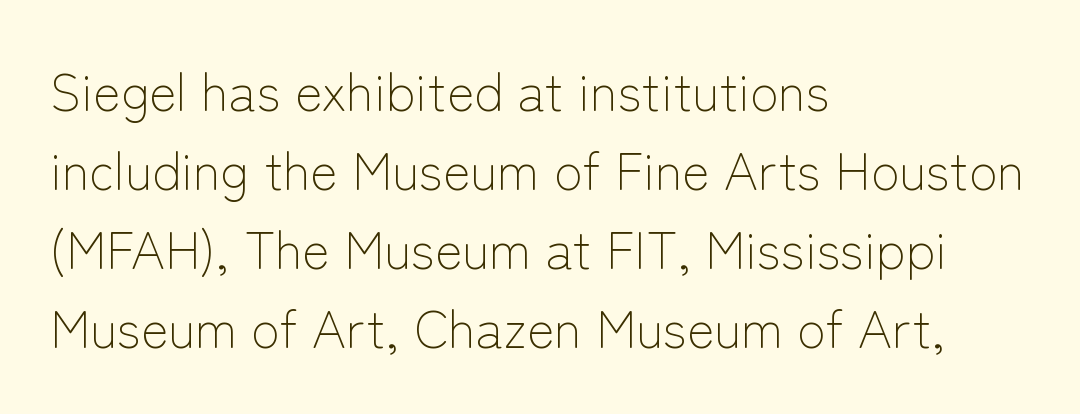
Descender tails drop into unmarked territory. The strokes carry an ordinary text weight at most. The letters advance in unequal steps, a hallmark of proportional type. Leading: standard. The type is set solid horizontally, with unmodified tracking.
